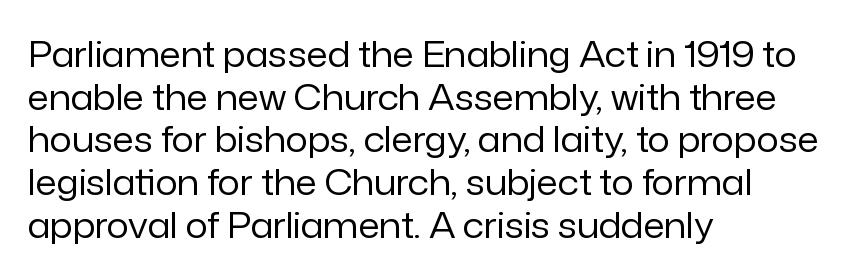
{"serif": "no", "italic": "no", "bold": "no", "weight": "regular", "width": "normal", "stroke_contrast": "low", "x_height": "medium", "monospaced": "no", "underline": "no", "align": "left", "line_spacing_ratio": 1.22, "letter_spacing": "normal", "letter_spacing_em": 0.0, "glyph_px": 35}
